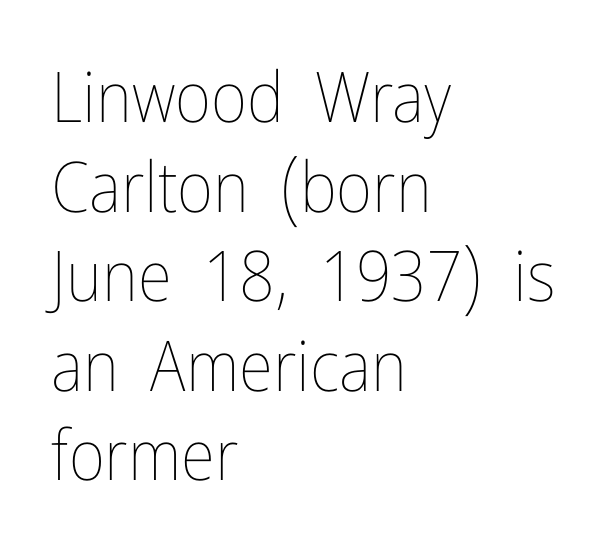
Rows of type keep a routine distance in the vertical direction. Note the varied advance widths — an 'i' is clearly narrower than an 'm'. The specimen omits any rule beneath the text block's lines. Tracking value appears to be zero — textbook default spacing. Is there any slant? The stems are plumb.
